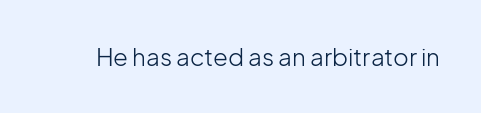
{"italic": "no", "bold": "no", "underline": "no", "letter_spacing": "normal", "letter_spacing_em": 0.0, "glyph_px": 24}
